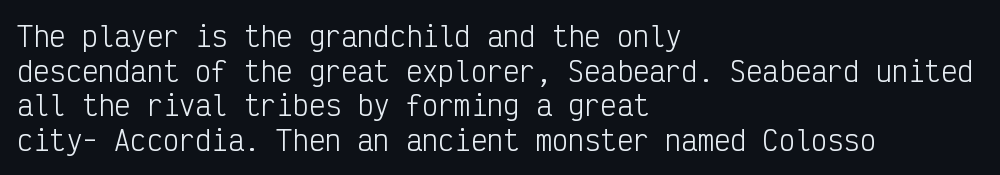
Q: Is the text bold? A: No.
Q: Is the text italic (slanted)? A: No, it is upright.
Q: Is the text underlined? A: No.
Q: How is the paragraph aligned? A: Left-aligned.
Q: Is the spacing between letters normal or unusually wide? A: Normal.
Q: Is the spacing between lines tight, normal or loose? A: Normal.
